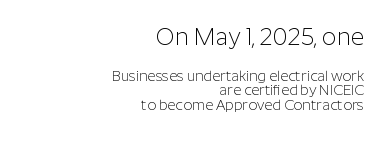
Q: Is the text bold? A: No.
Q: Is the text italic (slanted)? A: No, it is upright.
Q: Is the text underlined? A: No.
Q: How is the paragraph aligned? A: Right-aligned.
Q: Is the spacing between letters normal or unusually wide? A: Normal.
Q: Is the spacing between lines tight, normal or loose? A: Tight.
Q: Which block of text is set in a larger size, the first (top) or the second (bottom)? A: The first (top) one.
